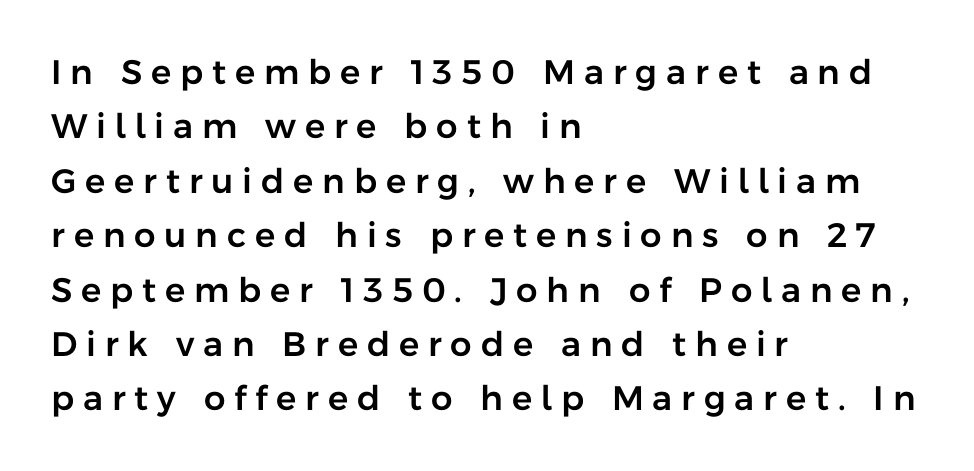
Q: Is the text italic (slanted)? A: No, it is upright.
Q: Is the typeface a serif or a sans-serif typeface? A: Sans-serif.
Q: Is the text underlined? A: No.
Q: How is the paragraph aligned? A: Left-aligned.
Q: Is the spacing between letters normal or unusually wide? A: Unusually wide.
Q: Is the spacing between lines tight, normal or loose? A: Normal.
Q: Width (condensed, normal, or wide)? A: Normal.
Q: Stroke contrast? A: Low.
Q: x-height? A: Medium.
Q: Monospaced? A: No.
